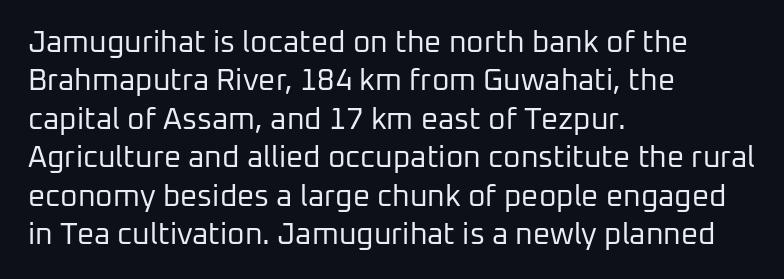
No extra tracking has been applied to these lines. This rendering features lettering with no underline. These lines were composed using upright roman letters. Normally led — the rows are evenly, conventionally spaced.
